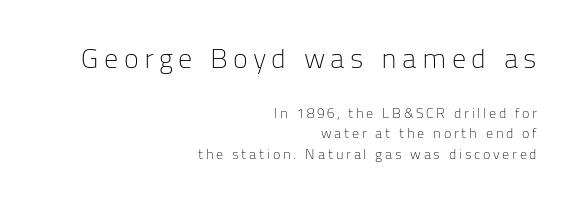
{"serif": "no", "italic": "no", "bold": "no", "weight": "light", "width": "normal", "stroke_contrast": "low", "x_height": "medium", "monospaced": "no", "underline": "no", "align": "right", "line_spacing": "normal", "line_spacing_ratio": 1.45, "larger_block": "first", "size_ratio": 2.0, "glyph_px": 28}
